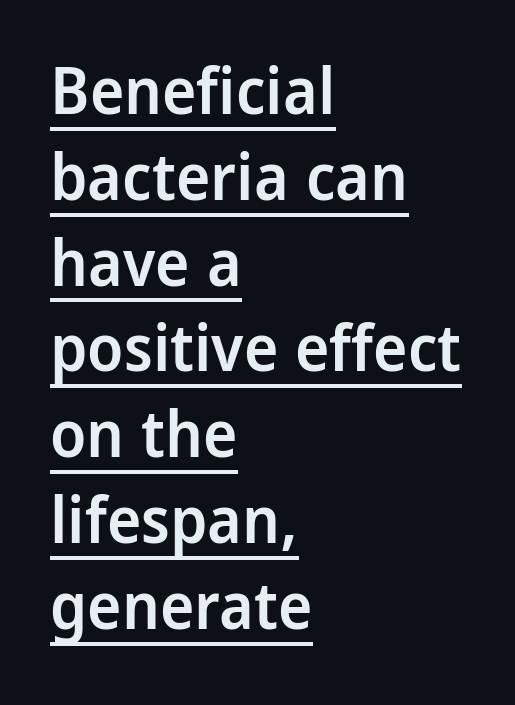
{"serif": "no", "italic": "no", "bold": "semi", "weight": "semibold", "width": "condensed", "stroke_contrast": "low", "x_height": "large", "monospaced": "no", "underline": "yes", "align": "left", "line_spacing": "normal", "line_spacing_ratio": 1.32, "letter_spacing": "normal", "letter_spacing_em": 0.0, "glyph_px": 65}
